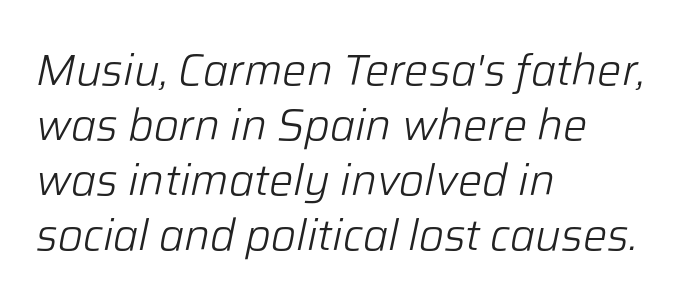
The image shows 43 px light type, italic (leaning right); set left-aligned, normal line spacing (1.28x), normal letter spacing, not underlined; low stroke contrast and a medium x-height.
